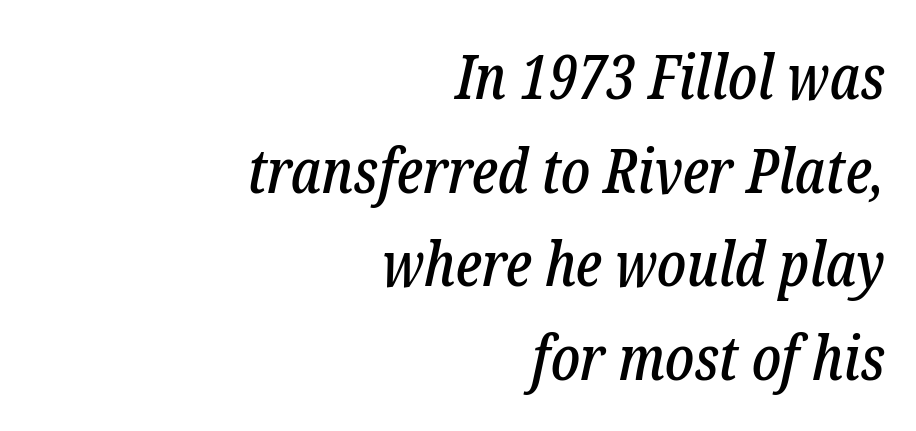
The image shows 62 px condensed serif type, italic (leaning right); set right-aligned, normal line spacing (1.51x), normal letter spacing, not underlined; low stroke contrast and a medium x-height.
